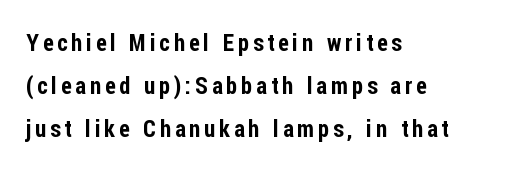
{"italic": "no", "underline": "no", "align": "left", "line_spacing_ratio": 1.87, "glyph_px": 23}
